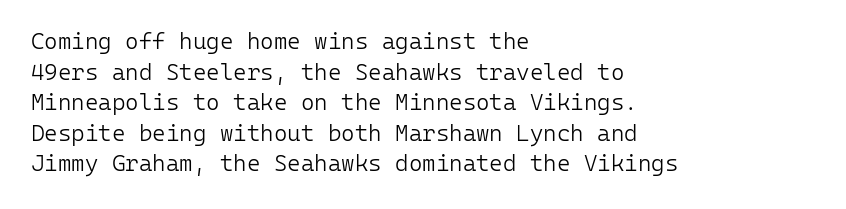
{"italic": "no", "bold": "no", "underline": "no", "align": "left", "line_spacing": "normal", "line_spacing_ratio": 1.33, "letter_spacing": "normal", "letter_spacing_em": 0.0, "glyph_px": 23}
